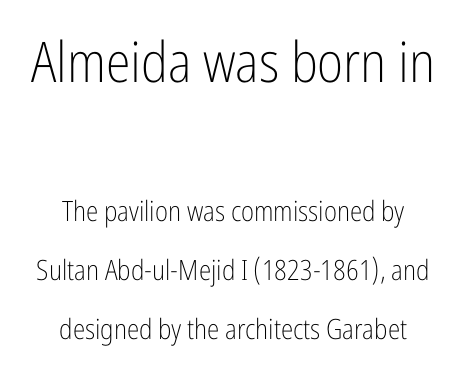
{"serif": "no", "italic": "no", "bold": "no", "weight": "light", "width": "condensed", "stroke_contrast": "low", "x_height": "medium", "monospaced": "no", "underline": "no", "line_spacing": "loose", "line_spacing_ratio": 2.12, "letter_spacing": "normal", "letter_spacing_em": 0.0, "larger_block": "first", "size_ratio": 2.0, "glyph_px": 56}
